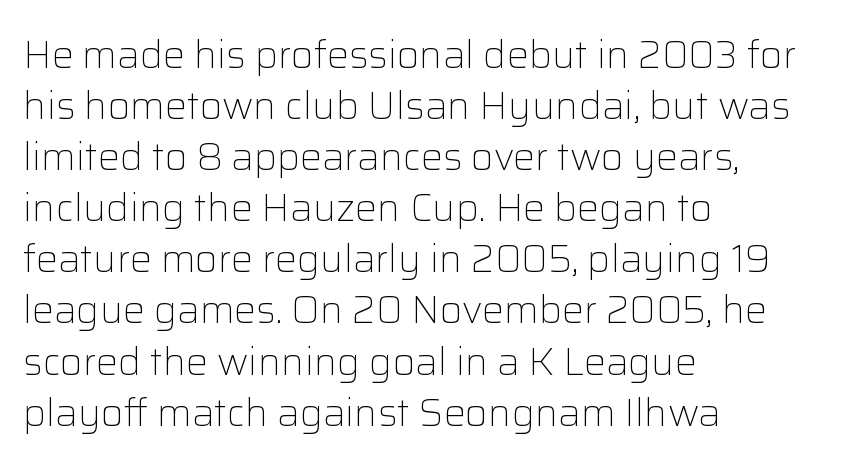
These glyphs show unthickened strokes, regular width or finer. The typesetter chose a ragged-right arrangement here. Here the designer chose a conventional face with non-uniform glyph widths. The space beneath each line is pristine and unruled.
